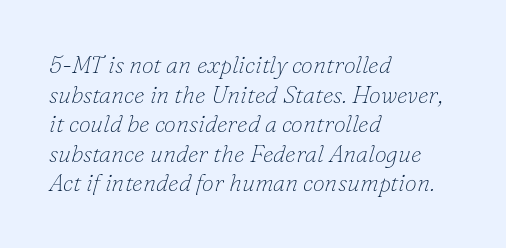
Visually the block forms a straight wall on the left and a jagged coastline on the right. Tracking here is standard; glyphs follow each other at the usual distance. Quick note: underline off. Every character sits at an angle, as italics do.
